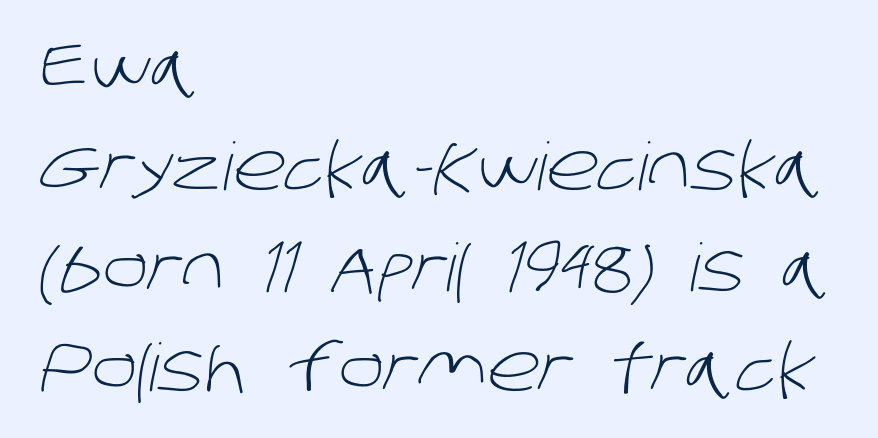
{"serif": "no", "bold": "no", "weight": "light", "width": "normal", "stroke_contrast": "low", "x_height": "large", "monospaced": "no", "underline": "no", "align": "left", "line_spacing": "normal", "line_spacing_ratio": 1.52, "letter_spacing": "normal", "letter_spacing_em": 0.0, "glyph_px": 66}
